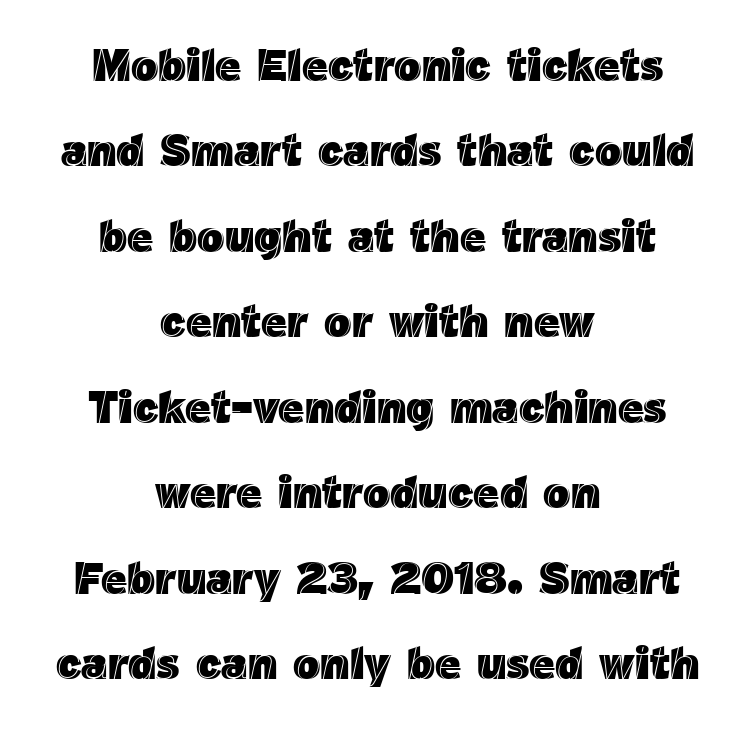
Each letter keeps its own natural width here, so spacing adapts to shape. Letters rest on an invisible, unmarked baseline. Loosely led — the rows are spread out. Caption: standard tracking, unaltered.
